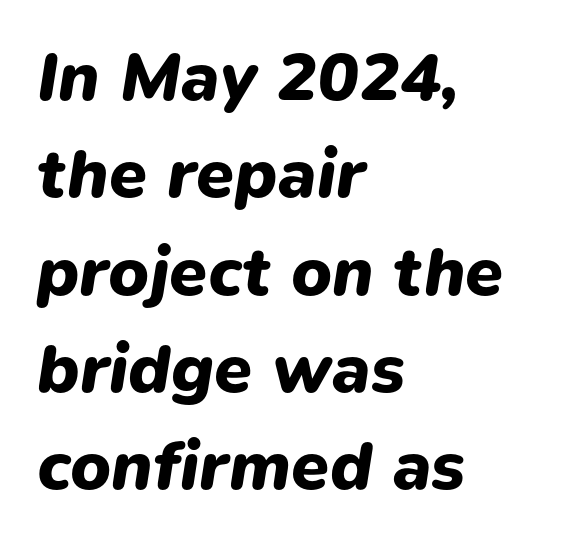
The image shows 69 px heavy type, italic (leaning right); set left-aligned, normal line spacing (1.41x), normal letter spacing, not underlined; low stroke contrast and a medium x-height.
